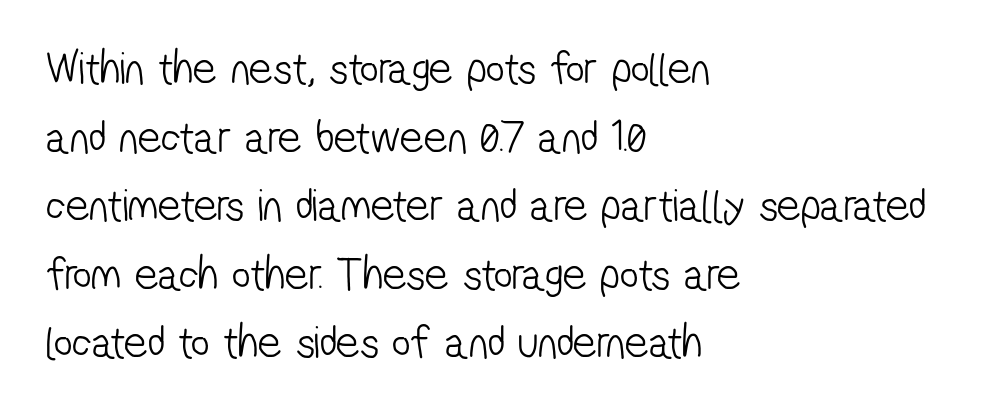
Q: Is the text bold? A: No.
Q: Is the typeface a serif or a sans-serif typeface? A: Sans-serif.
Q: Is the text underlined? A: No.
Q: How is the paragraph aligned? A: Left-aligned.
Q: Is the spacing between letters normal or unusually wide? A: Normal.
Q: Is the spacing between lines tight, normal or loose? A: Normal.
Q: Width (condensed, normal, or wide)? A: Condensed.
Q: Stroke contrast? A: Low.
Q: x-height? A: Medium.
Q: Monospaced? A: No.
